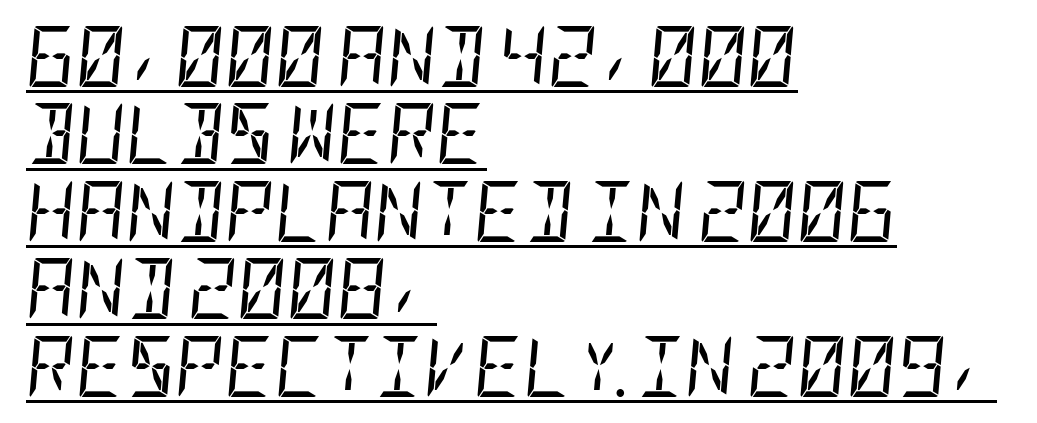
Q: Is the text bold? A: No.
Q: Is the text italic (slanted)? A: Yes, it leans right by about 5 degrees.
Q: Is the text underlined? A: Yes.
Q: How is the paragraph aligned? A: Left-aligned.
Q: Is the spacing between letters normal or unusually wide? A: Normal.
Q: Is the spacing between lines tight, normal or loose? A: Normal.
Q: Width (condensed, normal, or wide)? A: Condensed.
Q: Stroke contrast? A: Low.
Q: x-height? A: Large.
